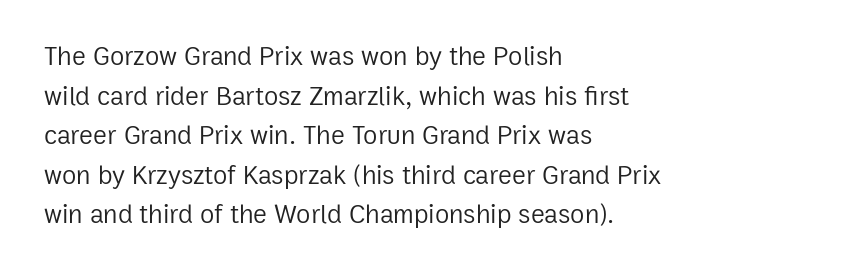
The block of text has a typical density, with ordinary space between rows. The line texture is even and compact thanks to regular tracking. Nothing heavy about these letters — not bold at all. Which margin do the lines hug? The left one — the right edge is uneven.
